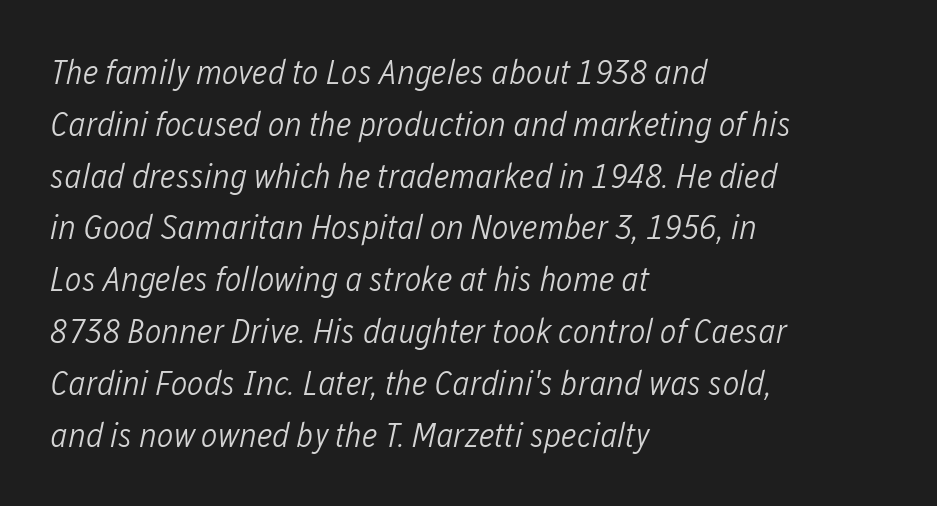
Q: Is the text bold? A: No.
Q: Is the text italic (slanted)? A: Yes, it leans right by about 12 degrees.
Q: Is the text underlined? A: No.
Q: How is the paragraph aligned? A: Left-aligned.
Q: Is the spacing between letters normal or unusually wide? A: Normal.
Q: Is the spacing between lines tight, normal or loose? A: Normal.
Q: Width (condensed, normal, or wide)? A: Condensed.
Q: Stroke contrast? A: Low.
Q: x-height? A: Medium.
Q: Monospaced? A: No.
